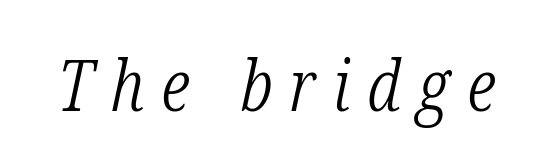
Q: Is the text bold? A: No.
Q: Is the text italic (slanted)? A: Yes, it leans right by about 12 degrees.
Q: Is the typeface a serif or a sans-serif typeface? A: Serif.
Q: Is the text underlined? A: No.
Q: Is the spacing between letters normal or unusually wide? A: Unusually wide.
Q: Width (condensed, normal, or wide)? A: Condensed.
Q: Stroke contrast? A: Low.
Q: x-height? A: Medium.
Q: Monospaced? A: No.
